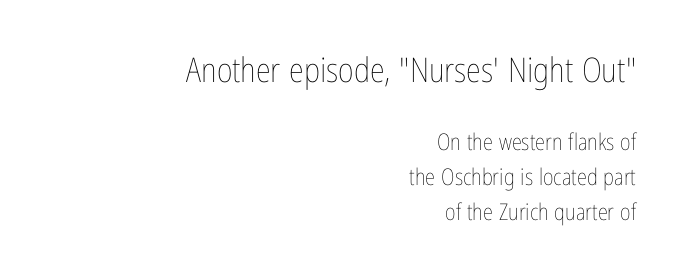
Casual observation: everything's shoved over to the right. Weight: regular or lighter. Note the varied advance widths — an 'i' is clearly narrower than an 'm'. This sample keeps an unexceptional amount of space between lines. Nothing unusual about the tracking: characters are spaced as the font intends. The specimen reads as upright at a glance.
